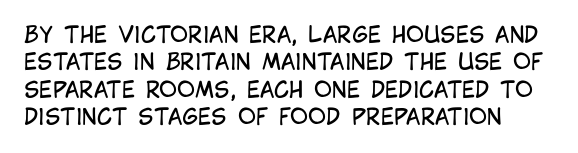
This rendering leaves character spacing at its baseline value. No extra ink here — the face is not bold. Has an underline been added? It has not. Italic? Not at all — the glyphs are vertical.
